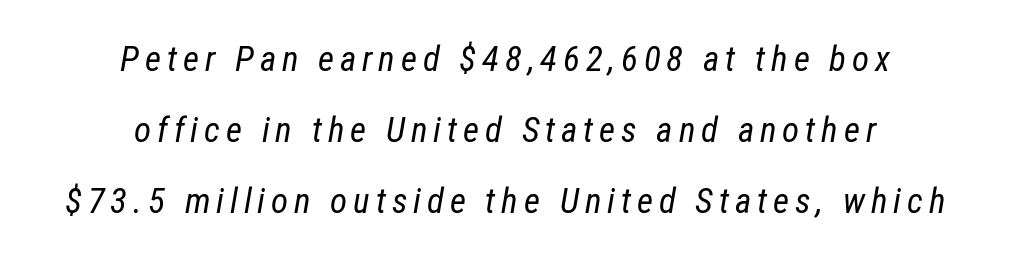
Q: Is the text bold? A: No.
Q: Is the text italic (slanted)? A: Yes, it leans right by about 12 degrees.
Q: Is the text underlined? A: No.
Q: How is the paragraph aligned? A: Centered.
Q: Is the spacing between lines tight, normal or loose? A: Loose.
Q: Width (condensed, normal, or wide)? A: Condensed.
Q: Stroke contrast? A: Low.
Q: x-height? A: Medium.
Q: Monospaced? A: No.
